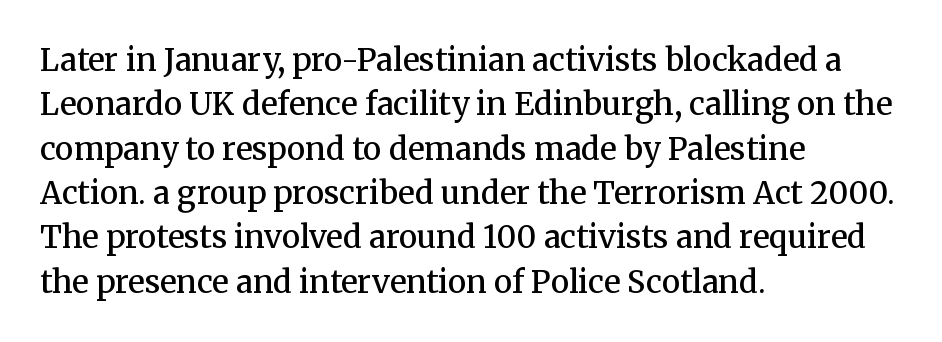
{"serif": "yes", "italic": "no", "bold": "semi", "weight": "semibold", "width": "normal", "stroke_contrast": "medium", "x_height": "medium", "monospaced": "no", "underline": "no", "align": "left", "line_spacing": "normal", "line_spacing_ratio": 1.43, "letter_spacing": "normal", "letter_spacing_em": 0.0, "glyph_px": 31}
